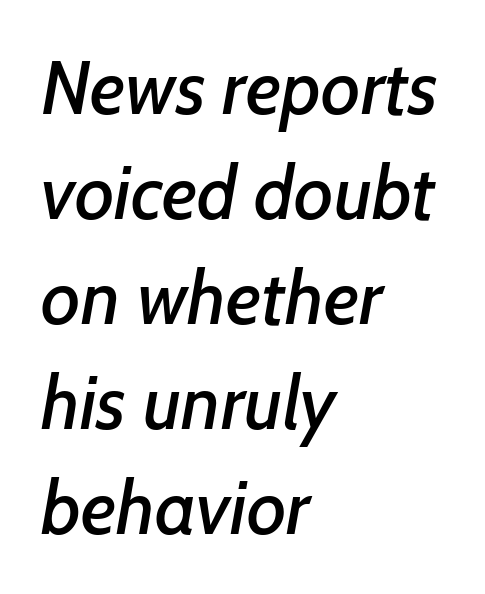
The paragraph shown leans on its left margin. The passage shown has conventional tracking throughout. The rendering uses a moderate line-height, typical for paragraphs. Is this a fixed-width face? No — the glyphs have proportional, varying widths. The characters display no serif detailing; their extremities are plain. Check under the words: just untouched page.
